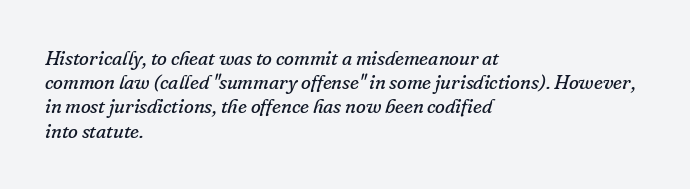
The image shows 20 px text type, italic (leaning right); set left-aligned, line spacing 1.21x, normal letter spacing, not underlined.
